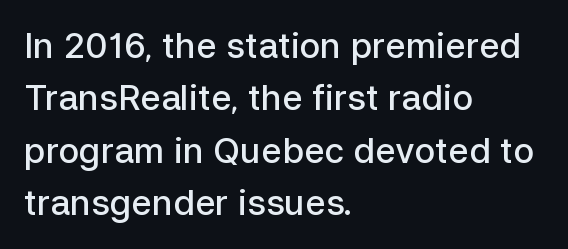
Quick note: not italic, upright. Its strokes are somewhat broadened, the hallmark of semibold type. Descenders hang freely into open space. The rendering shows plain stroke endings on the letterforms — a sans-serif design. Standard letterfit; no display-style spreading of the glyphs.
